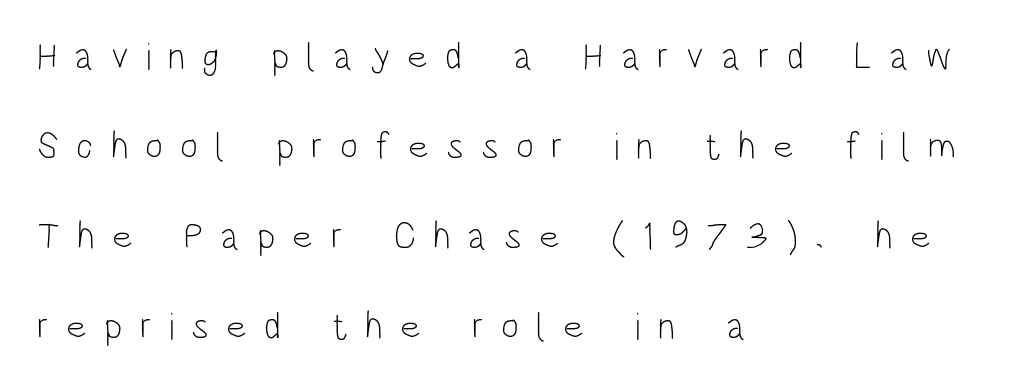
Q: Is the text bold? A: No.
Q: Is the text italic (slanted)? A: No, it is upright.
Q: Is the typeface a serif or a sans-serif typeface? A: Sans-serif.
Q: Is the text underlined? A: No.
Q: How is the paragraph aligned? A: Left-aligned.
Q: Is the spacing between letters normal or unusually wide? A: Unusually wide.
Q: Is the spacing between lines tight, normal or loose? A: Loose.
Q: Width (condensed, normal, or wide)? A: Condensed.
Q: Stroke contrast? A: Low.
Q: x-height? A: Large.
Q: Monospaced? A: No.
